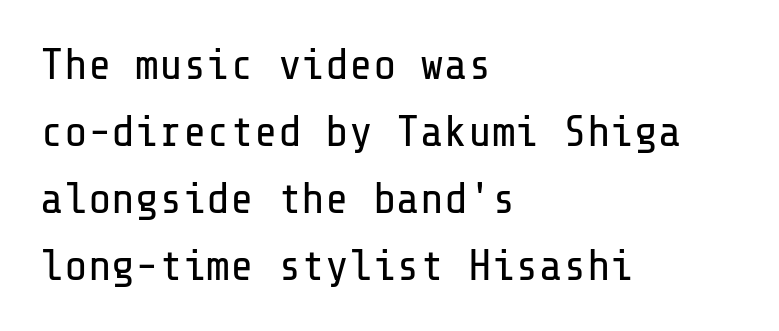
The image shows 44 px regular-weight sans-serif type, upright; set left-aligned, normal line spacing (1.52x), normal letter spacing, not underlined; low stroke contrast and a medium x-height.
